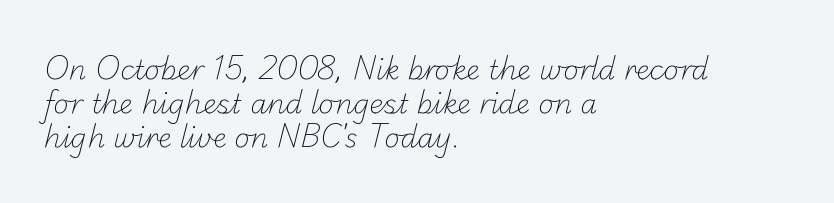
The lines sit at an ordinary, default distance from one another. Nothing heavy about these letters — not bold at all. Underlining? Definitely not there. Left-aligned paragraph, ragged on the right.
